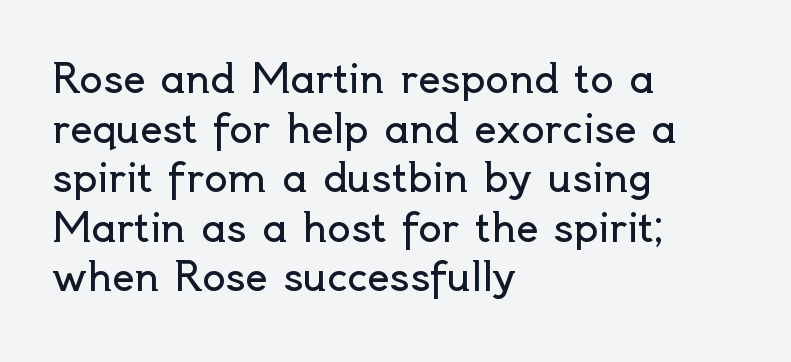
{"serif": "no", "italic": "no", "bold": "no", "weight": "regular", "width": "normal", "x_height": "small", "monospaced": "no", "underline": "no", "align": "left", "line_spacing": "normal", "line_spacing_ratio": 1.27, "letter_spacing": "normal", "letter_spacing_em": 0.0, "glyph_px": 39}
